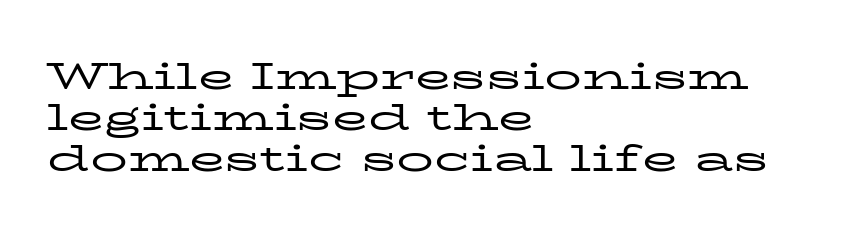
Q: Is the text bold? A: No.
Q: Is the text italic (slanted)? A: No, it is upright.
Q: Is the typeface a serif or a sans-serif typeface? A: Serif.
Q: Is the text underlined? A: No.
Q: How is the paragraph aligned? A: Left-aligned.
Q: Is the spacing between letters normal or unusually wide? A: Normal.
Q: Is the spacing between lines tight, normal or loose? A: Tight.
Q: Width (condensed, normal, or wide)? A: Wide.
Q: Stroke contrast? A: Low.
Q: x-height? A: Medium.
Q: Monospaced? A: No.
